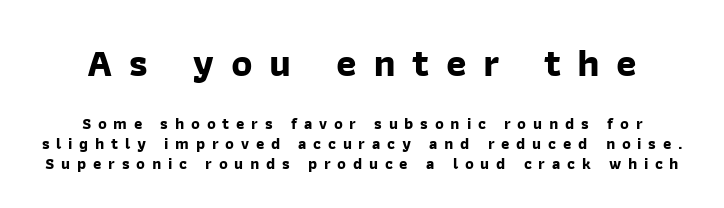
Q: Is the text bold? A: Yes.
Q: Is the typeface a serif or a sans-serif typeface? A: Sans-serif.
Q: Is the text underlined? A: No.
Q: How is the paragraph aligned? A: Centered.
Q: Is the spacing between letters normal or unusually wide? A: Unusually wide.
Q: Which block of text is set in a larger size, the first (top) or the second (bottom)? A: The first (top) one.
Q: Width (condensed, normal, or wide)? A: Normal.
Q: Stroke contrast? A: Low.
Q: x-height? A: Medium.
Q: Monospaced? A: No.
